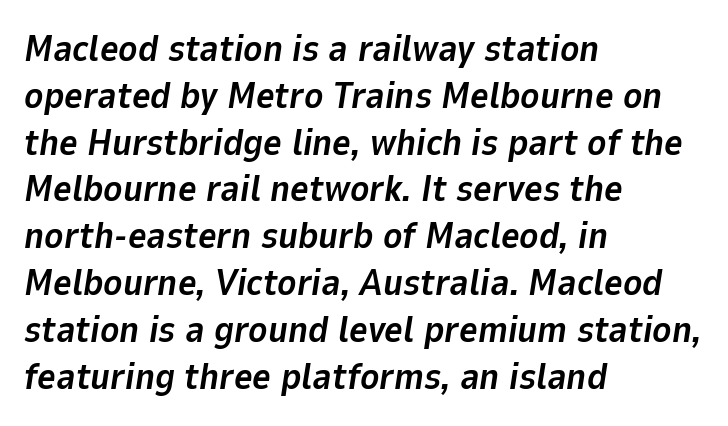
{"italic": "yes", "lean": "right", "slant_degrees": 9, "bold": "yes", "weight": "bold", "width": "normal", "stroke_contrast": "low", "x_height": "medium", "monospaced": "no", "underline": "no", "align": "left", "line_spacing": "normal", "line_spacing_ratio": 1.3, "letter_spacing": "normal", "letter_spacing_em": 0.0, "glyph_px": 36}
